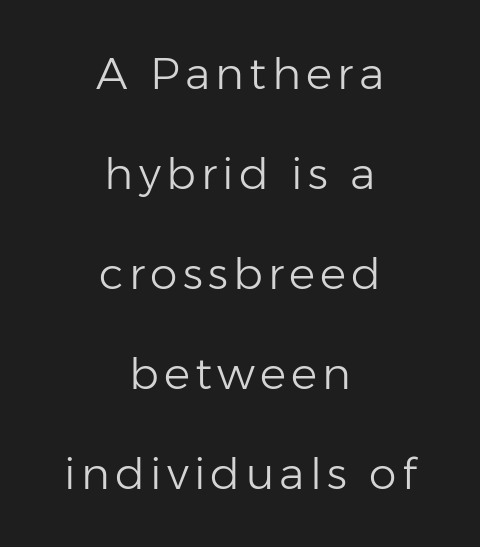
You could not count columns in this text — the font is proportionally spaced. Line starts and ends both wander, symmetrically. Successive baselines arrive slowly, with a big drop between each. When letters stand straight like this, we call the style roman or upright. Examine the stroke ends and you'll find no serifs.
